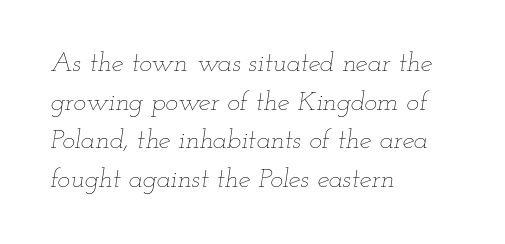
Q: Is the text bold? A: No.
Q: Is the text italic (slanted)? A: Yes, it leans right by about 12 degrees.
Q: Is the text underlined? A: No.
Q: How is the paragraph aligned? A: Left-aligned.
Q: Is the spacing between letters normal or unusually wide? A: Normal.
Q: Is the spacing between lines tight, normal or loose? A: Normal.
